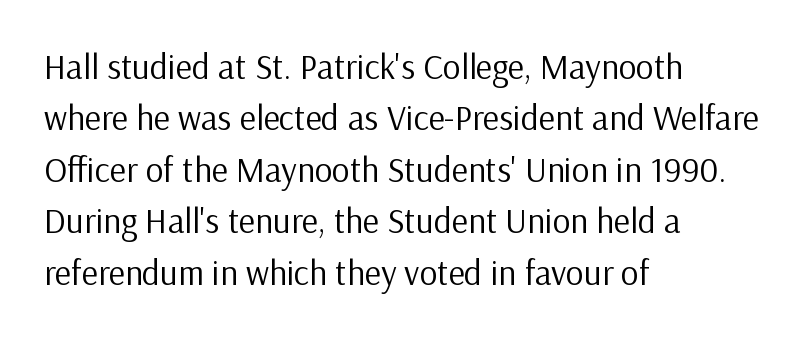
Q: Is the text bold? A: No.
Q: Is the text italic (slanted)? A: No, it is upright.
Q: Is the typeface a serif or a sans-serif typeface? A: Sans-serif.
Q: Is the text underlined? A: No.
Q: How is the paragraph aligned? A: Left-aligned.
Q: Is the spacing between letters normal or unusually wide? A: Normal.
Q: Is the spacing between lines tight, normal or loose? A: Normal.
Q: Width (condensed, normal, or wide)? A: Normal.
Q: Stroke contrast? A: Low.
Q: x-height? A: Medium.
Q: Monospaced? A: No.
